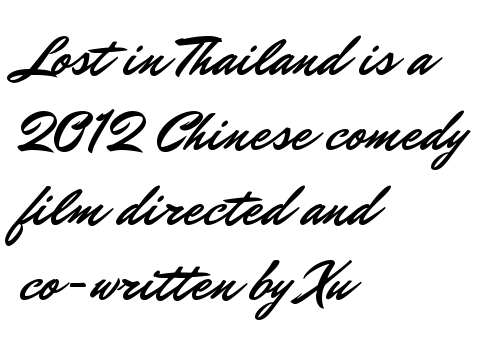
You could call the tracking neutral — neither tight nor loose. The letters advance in unequal steps, a hallmark of proportional type. The rendering uses a moderate line-height, typical for paragraphs. The words here are not underlined. Regarding serifs, this sample does without them. Compared with a centered layout, this one pins lines to the left instead.
